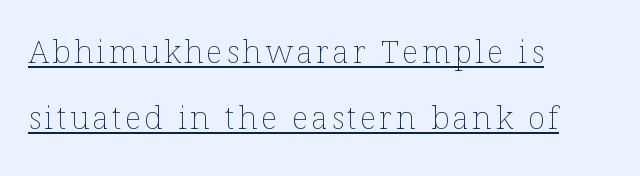
Q: Is the text bold? A: No.
Q: Is the text italic (slanted)? A: No, it is upright.
Q: Is the text underlined? A: Yes.
Q: How is the paragraph aligned? A: Left-aligned.
Q: Is the spacing between lines tight, normal or loose? A: Loose.
Q: Width (condensed, normal, or wide)? A: Normal.
Q: Stroke contrast? A: Low.
Q: x-height? A: Medium.
Q: Monospaced? A: No.
